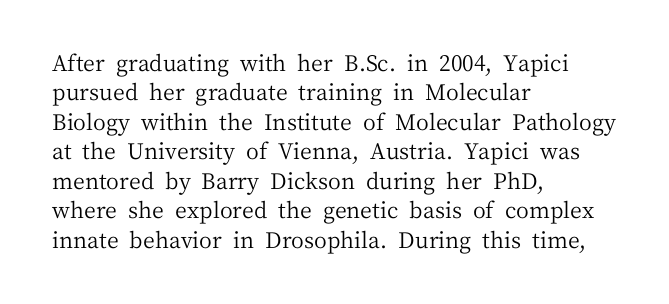
{"italic": "no", "bold": "no", "underline": "no", "align": "left", "line_spacing": "normal", "line_spacing_ratio": 1.34, "letter_spacing": "normal", "letter_spacing_em": 0.0, "glyph_px": 22}
